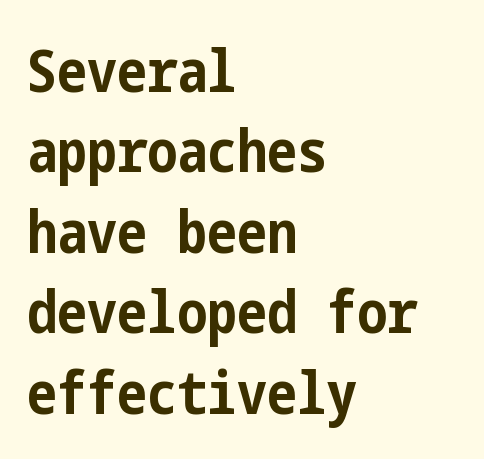
The image shows 60 px bold, condensed sans-serif type, upright; set left-aligned, normal line spacing (1.34x), normal letter spacing, not underlined; low stroke contrast and a medium x-height.
